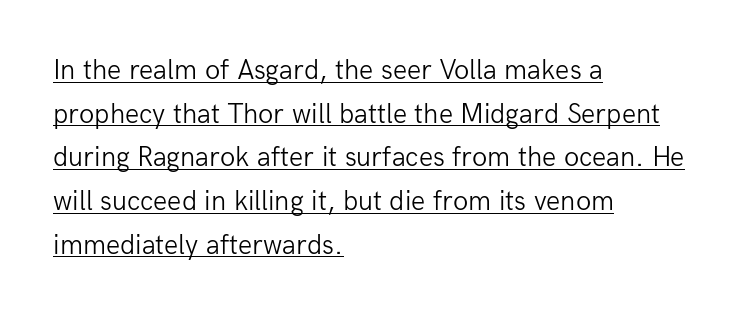
Q: Is the text bold? A: No.
Q: Is the text italic (slanted)? A: No, it is upright.
Q: Is the typeface a serif or a sans-serif typeface? A: Sans-serif.
Q: Is the text underlined? A: Yes.
Q: How is the paragraph aligned? A: Left-aligned.
Q: Is the spacing between letters normal or unusually wide? A: Normal.
Q: Is the spacing between lines tight, normal or loose? A: Normal.
Q: Width (condensed, normal, or wide)? A: Normal.
Q: Stroke contrast? A: Low.
Q: x-height? A: Medium.
Q: Monospaced? A: No.
